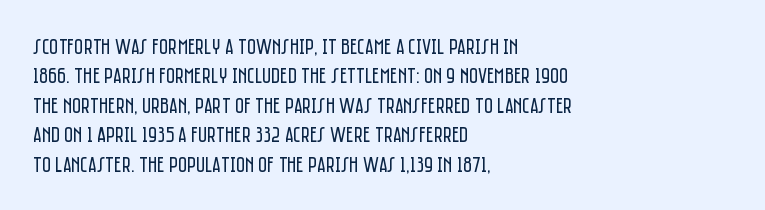
The image shows 22 px text type, upright; set left-aligned, normal line spacing (1.34x), normal letter spacing, not underlined.
